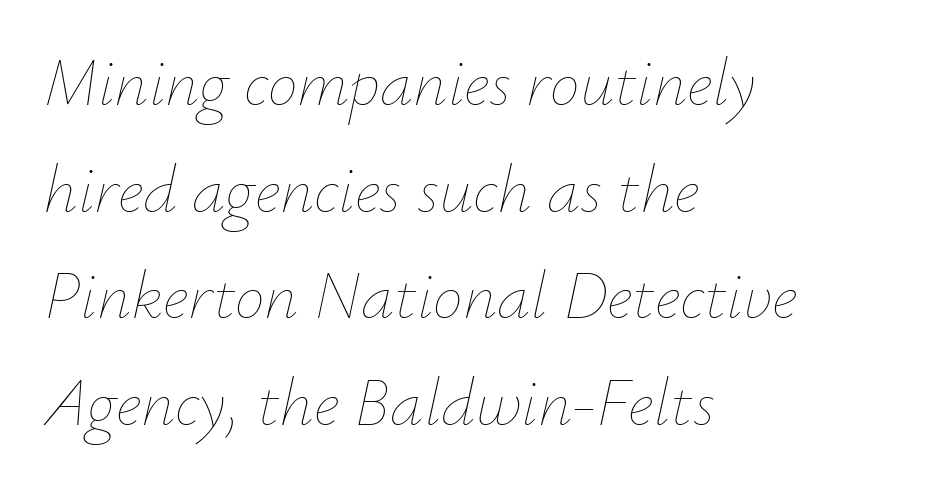
{"italic": "yes", "lean": "right", "slant_degrees": 12, "bold": "no", "weight": "thin", "width": "normal", "stroke_contrast": "low", "x_height": "small", "monospaced": "no", "underline": "no", "align": "left", "line_spacing": "normal", "line_spacing_ratio": 1.59, "letter_spacing": "normal", "letter_spacing_em": 0.0, "glyph_px": 67}
